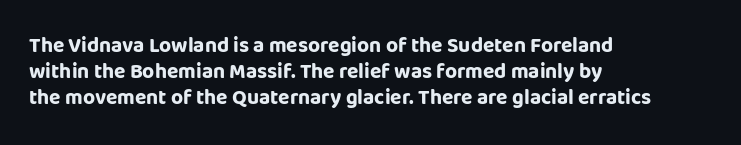
{"italic": "no", "bold": "yes", "underline": "no", "align": "left", "line_spacing": "normal", "line_spacing_ratio": 1.25, "letter_spacing": "normal", "letter_spacing_em": 0.0, "glyph_px": 21}
